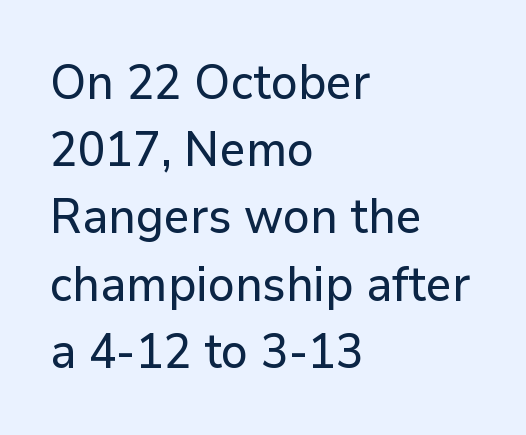
Q: Is the text italic (slanted)? A: No, it is upright.
Q: Is the typeface a serif or a sans-serif typeface? A: Sans-serif.
Q: Is the text underlined? A: No.
Q: How is the paragraph aligned? A: Left-aligned.
Q: Is the spacing between letters normal or unusually wide? A: Normal.
Q: Is the spacing between lines tight, normal or loose? A: Normal.
Q: Width (condensed, normal, or wide)? A: Normal.
Q: Stroke contrast? A: Low.
Q: x-height? A: Medium.
Q: Monospaced? A: No.
